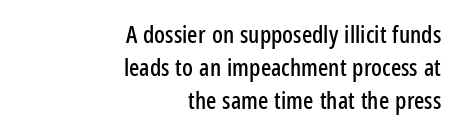
{"italic": "no", "underline": "no", "align": "right", "line_spacing": "normal", "line_spacing_ratio": 1.37, "letter_spacing": "normal", "letter_spacing_em": 0.0, "glyph_px": 24}
